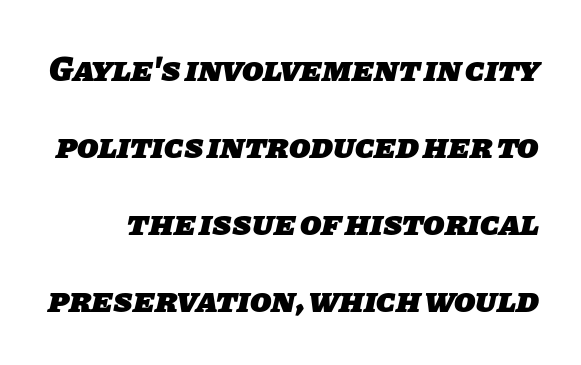
The letters advance in unequal steps, a hallmark of proportional type. Students, note that the glyphs here touch the page at normal intervals. Weight: bold.
